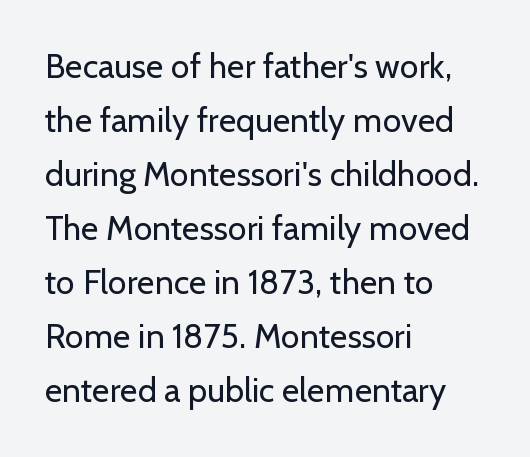
{"serif": "no", "italic": "no", "bold": "no", "weight": "regular", "width": "normal", "stroke_contrast": "low", "x_height": "medium", "monospaced": "no", "underline": "no", "align": "left", "line_spacing": "normal", "line_spacing_ratio": 1.59, "letter_spacing": "normal", "letter_spacing_em": 0.0, "glyph_px": 34}
